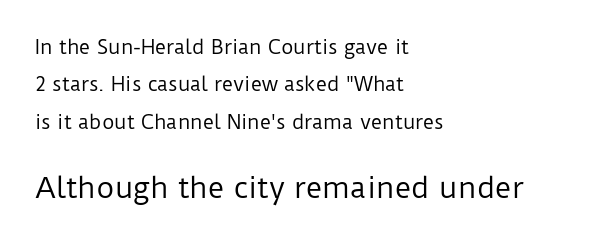
The image shows 28 px regular-weight sans-serif type, upright; set left-aligned, loose line spacing (1.97x), normal letter spacing, not underlined; the second (bottom) block is 1.47x larger; low stroke contrast and a medium x-height.
